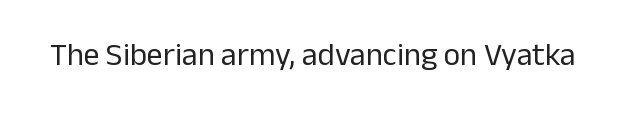
Q: Is the text bold? A: No.
Q: Is the text italic (slanted)? A: No, it is upright.
Q: Is the typeface a serif or a sans-serif typeface? A: Sans-serif.
Q: Is the text underlined? A: No.
Q: Is the spacing between letters normal or unusually wide? A: Normal.
Q: Width (condensed, normal, or wide)? A: Normal.
Q: Stroke contrast? A: Low.
Q: x-height? A: Medium.
Q: Monospaced? A: No.
